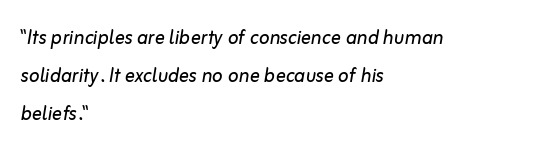
The image shows 25 px text type, italic (leaning right); set left-aligned, normal line spacing (1.52x), normal letter spacing, not underlined.
